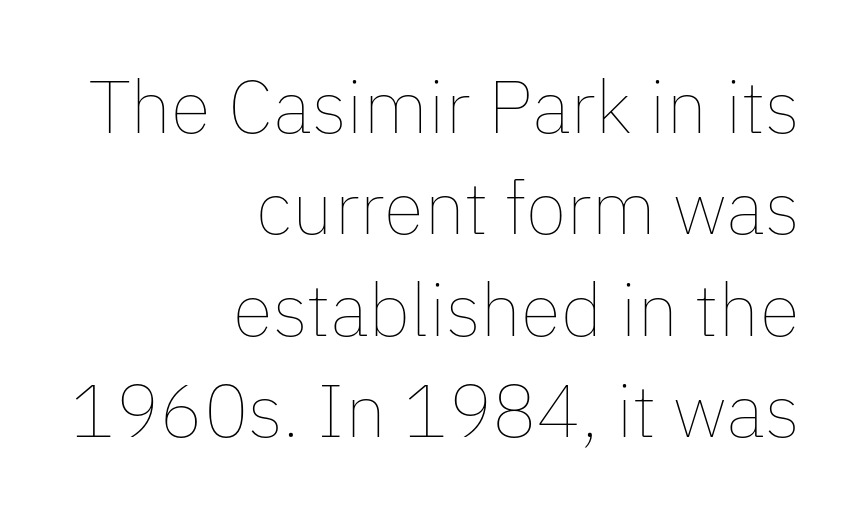
{"italic": "no", "bold": "no", "weight": "thin", "width": "normal", "stroke_contrast": "low", "x_height": "medium", "monospaced": "no", "underline": "no", "align": "right", "line_spacing": "normal", "line_spacing_ratio": 1.37, "letter_spacing": "normal", "letter_spacing_em": 0.0, "glyph_px": 74}
